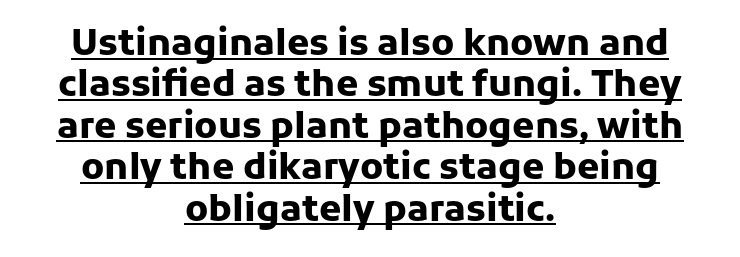
These lines are rendered in a variable-pitch font. Centered paragraph, ragged on both sides. Serif or sans? Sans — the stroke terminals are bare. A roman cut, with each character standing at attention. This sample trades vertical openness for compactness between lines.
